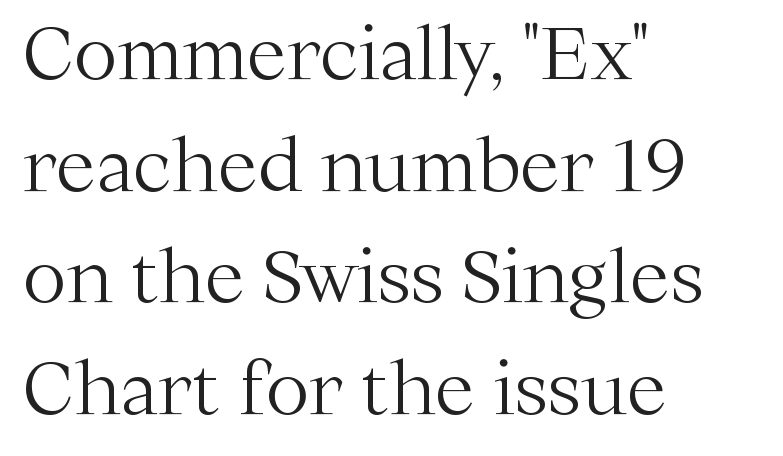
The image shows 73 px light serif type, upright; set left-aligned, normal line spacing (1.53x), normal letter spacing, not underlined; medium stroke contrast and a medium x-height.
